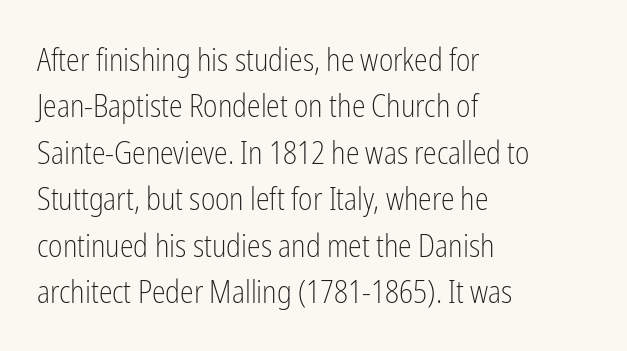
{"serif": "no", "italic": "no", "bold": "no", "weight": "light", "width": "condensed", "stroke_contrast": "low", "x_height": "medium", "monospaced": "no", "underline": "no", "align": "left", "line_spacing": "normal", "line_spacing_ratio": 1.5, "letter_spacing": "normal", "letter_spacing_em": 0.0, "glyph_px": 31}
